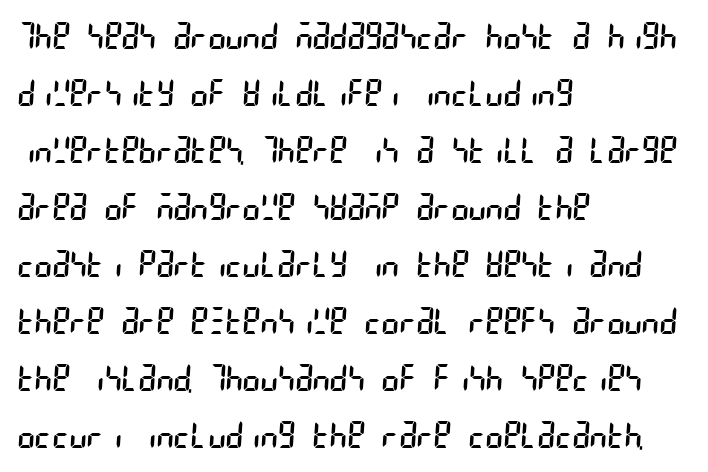
The image shows 37 px regular-weight, condensed sans-serif type; set left-aligned, normal line spacing (1.54x), normal letter spacing, not underlined; low stroke contrast and a large x-height.
